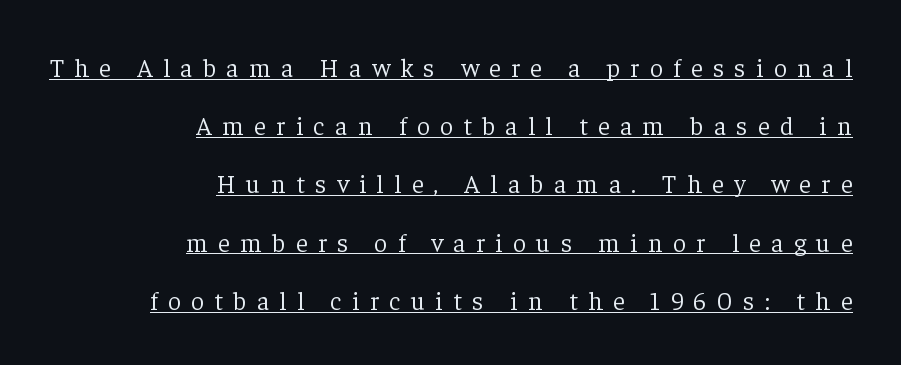
The image shows 26 px text type, upright; set right-aligned, loose line spacing (2.24x), unusually wide letter spacing (+0.4 em), underlined.
